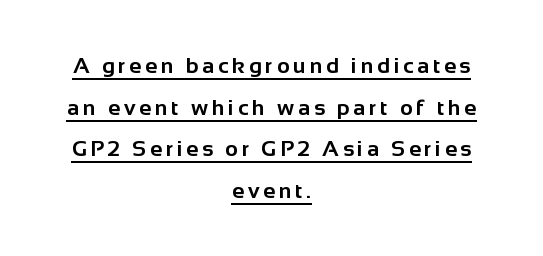
The image shows 22 px bold type, upright; set centered, line spacing 1.89x, underlined.
